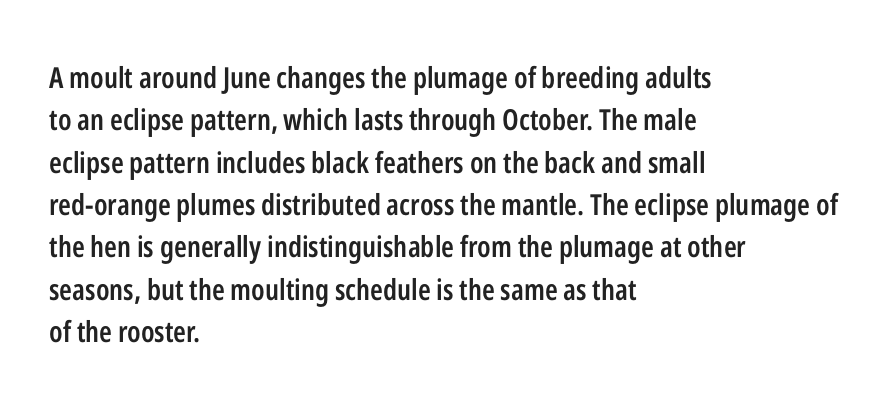
Q: Is the text bold? A: Semi-bold.
Q: Is the text italic (slanted)? A: No, it is upright.
Q: Is the typeface a serif or a sans-serif typeface? A: Sans-serif.
Q: Is the text underlined? A: No.
Q: How is the paragraph aligned? A: Left-aligned.
Q: Is the spacing between letters normal or unusually wide? A: Normal.
Q: Is the spacing between lines tight, normal or loose? A: Normal.
Q: Width (condensed, normal, or wide)? A: Condensed.
Q: Stroke contrast? A: Low.
Q: x-height? A: Medium.
Q: Monospaced? A: No.
